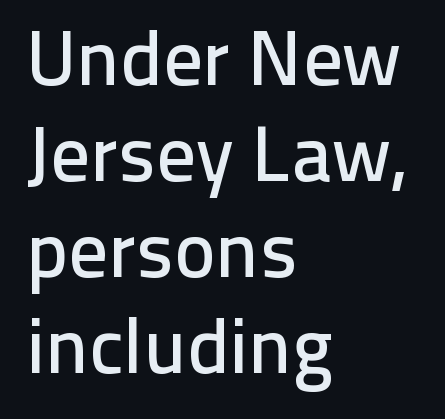
Left-aligned paragraph, ragged on the right. What kind of face is this? One without serifs — a sans. The baseline area is clear. Does the lettering tilt? It doesn't — this is upright. The rendering uses natural spacing where letterforms have individual widths. Default kerning and tracking; the words read as compact shapes.
